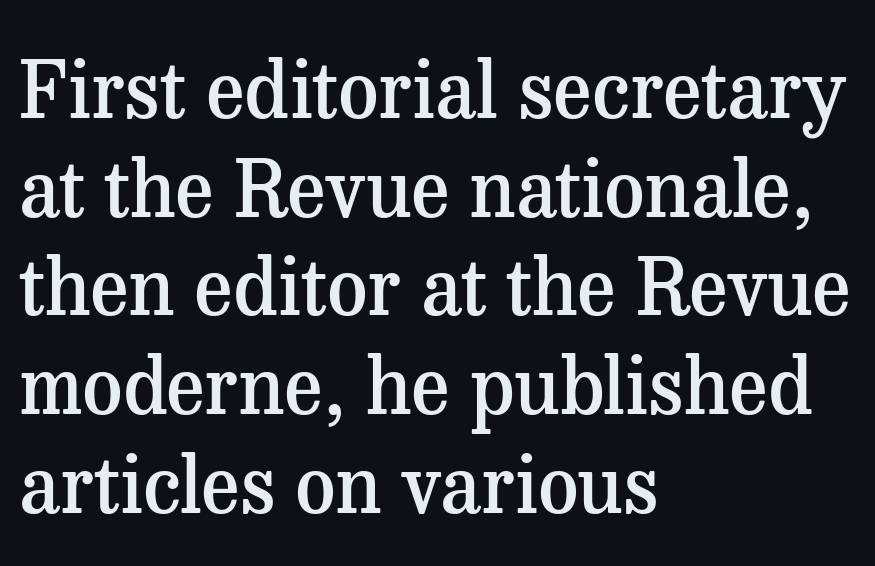
Q: Is the text bold? A: Semi-bold.
Q: Is the text italic (slanted)? A: No, it is upright.
Q: Is the typeface a serif or a sans-serif typeface? A: Serif.
Q: Is the text underlined? A: No.
Q: How is the paragraph aligned? A: Left-aligned.
Q: Is the spacing between letters normal or unusually wide? A: Normal.
Q: Is the spacing between lines tight, normal or loose? A: Normal.
Q: Width (condensed, normal, or wide)? A: Normal.
Q: Stroke contrast? A: Medium.
Q: x-height? A: Medium.
Q: Monospaced? A: No.
